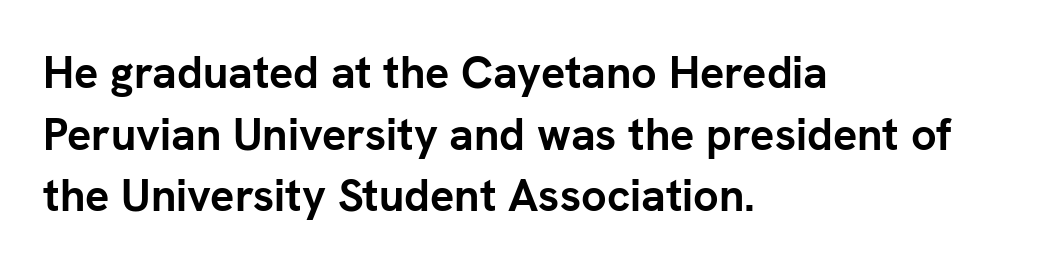
{"serif": "no", "italic": "no", "bold": "yes", "weight": "semibold", "width": "normal", "stroke_contrast": "low", "x_height": "medium", "monospaced": "no", "underline": "no", "align": "left", "line_spacing": "normal", "line_spacing_ratio": 1.37, "letter_spacing": "normal", "letter_spacing_em": 0.0, "glyph_px": 45}
